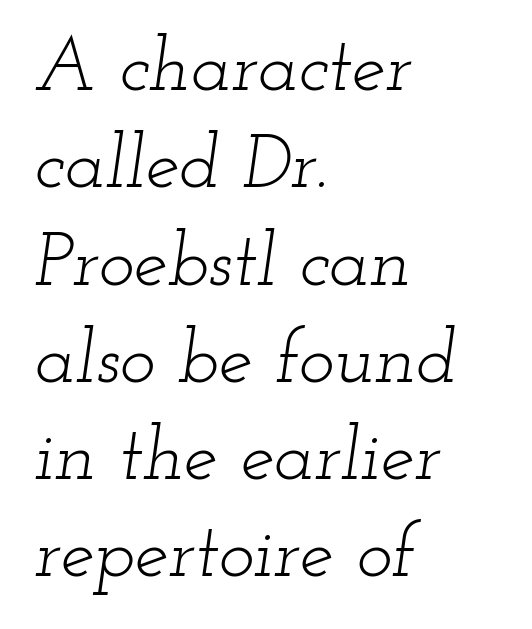
The image shows 76 px light, wide serif type, italic (leaning right); set left-aligned, normal line spacing (1.28x), normal letter spacing, not underlined; low stroke contrast and a small x-height.
